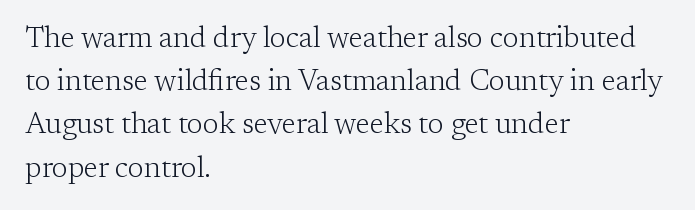
{"serif": "yes", "italic": "no", "bold": "no", "weight": "light", "width": "normal", "stroke_contrast": "low", "x_height": "medium", "monospaced": "no", "underline": "no", "align": "left", "line_spacing": "normal", "line_spacing_ratio": 1.49, "letter_spacing": "normal", "letter_spacing_em": 0.0, "glyph_px": 29}
